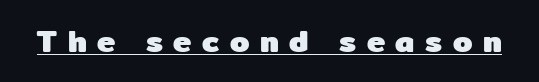
The image shows 31 px heavy sans-serif type, upright; set unusually wide letter spacing (+0.34 em), underlined; low stroke contrast and a medium x-height.
